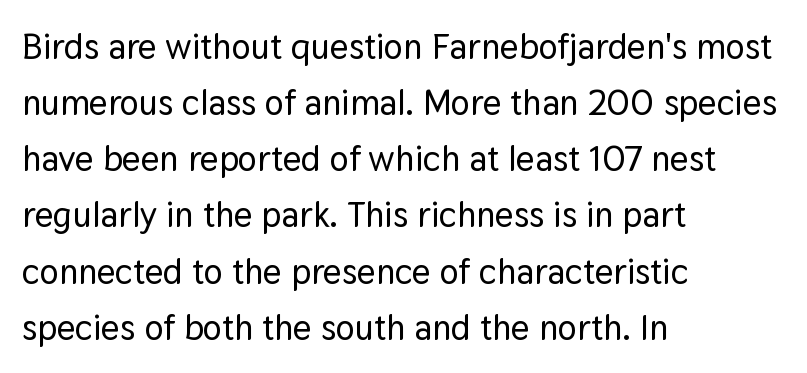
Q: Is the text italic (slanted)? A: No, it is upright.
Q: Is the typeface a serif or a sans-serif typeface? A: Sans-serif.
Q: Is the text underlined? A: No.
Q: How is the paragraph aligned? A: Left-aligned.
Q: Is the spacing between letters normal or unusually wide? A: Normal.
Q: Is the spacing between lines tight, normal or loose? A: Normal.
Q: Width (condensed, normal, or wide)? A: Normal.
Q: Stroke contrast? A: Low.
Q: x-height? A: Medium.
Q: Monospaced? A: No.
